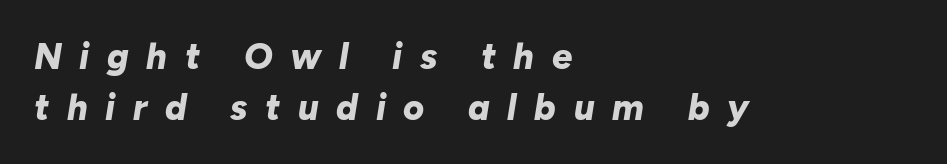
{"italic": "yes", "lean": "right", "slant_degrees": 10, "bold": "yes", "weight": "bold", "width": "normal", "stroke_contrast": "low", "x_height": "medium", "monospaced": "no", "underline": "no", "align": "left", "line_spacing": "normal", "line_spacing_ratio": 1.42, "letter_spacing": "wide", "letter_spacing_em": 0.49, "glyph_px": 36}
